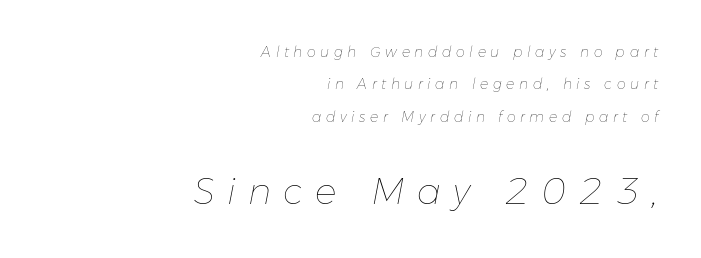
Would a proofreader flag this as italicized? Yes. In CSS terms this would be text-align: right. Larger block? The one below; the one above is distinctly smaller. Each letter keeps its own natural width here, so spacing adapts to shape.
